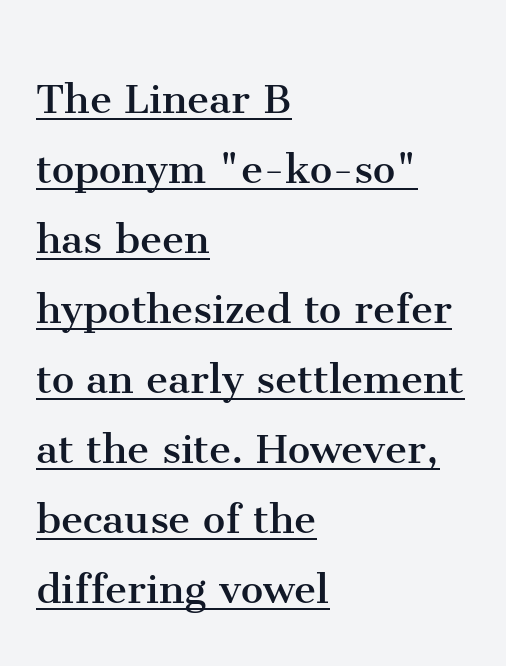
The image shows 50 px regular-weight serif type, upright; set left-aligned, normal line spacing (1.4x), normal letter spacing, underlined; medium stroke contrast and a medium x-height.
